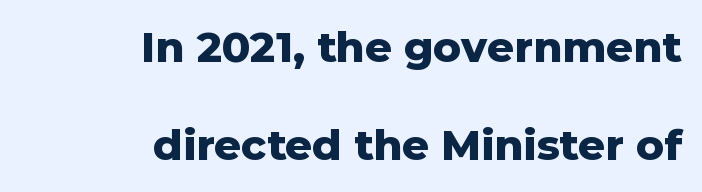
Check under the words: just untouched page. There is no visible air inserted between adjacent glyphs. You can tell from the bare stems that sans-serif type was used. Each letter keeps its own natural width here, so spacing adapts to shape. The compositor pushed each line to the right boundary.
